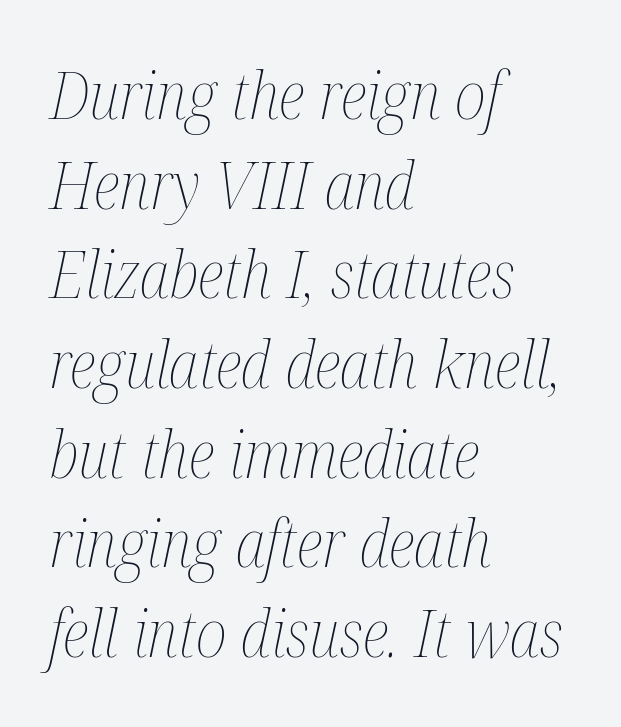
Q: Is the text bold? A: No.
Q: Is the text italic (slanted)? A: Yes, it leans right by about 12 degrees.
Q: Is the text underlined? A: No.
Q: How is the paragraph aligned? A: Left-aligned.
Q: Is the spacing between letters normal or unusually wide? A: Normal.
Q: Is the spacing between lines tight, normal or loose? A: Normal.
Q: Width (condensed, normal, or wide)? A: Condensed.
Q: Stroke contrast? A: Medium.
Q: x-height? A: Medium.
Q: Monospaced? A: No.
